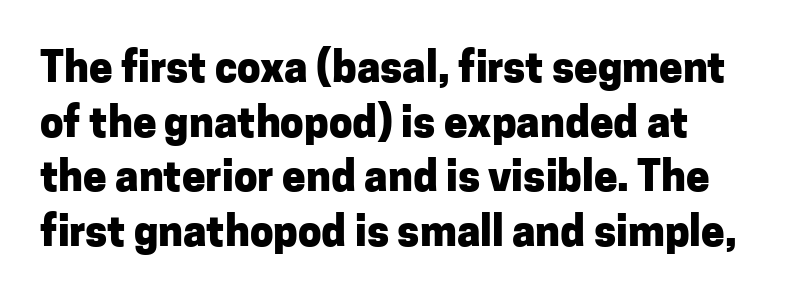
The image shows 42 px heavy sans-serif type, upright; set normal line spacing (1.3x), normal letter spacing, not underlined; low stroke contrast and a medium x-height.
